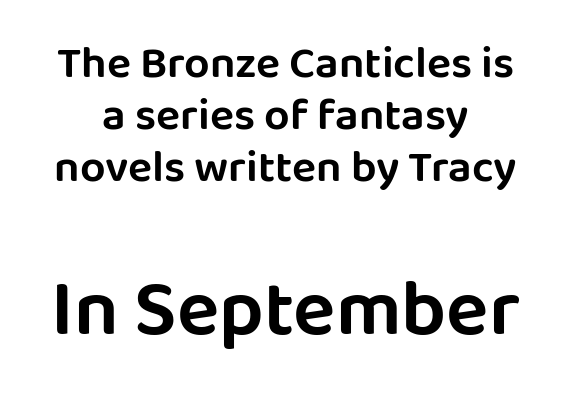
Here the glyphs are tracked normally, forming tight word shapes. Check the space under the baseline: it is left empty. Layout note: lines centered. These lines are composed in type without serifs. The type sits square on the baseline with zero lean.
